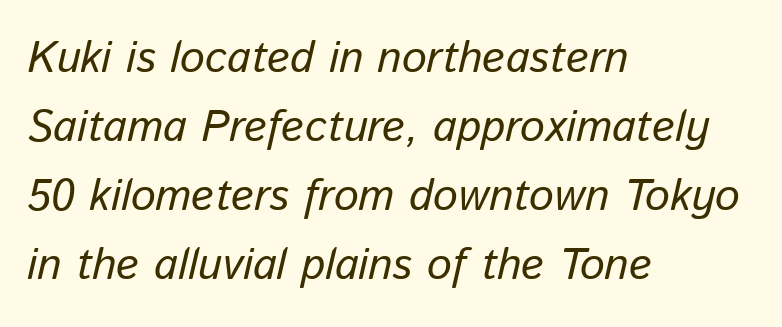
{"italic": "yes", "lean": "right", "slant_degrees": 13, "bold": "no", "weight": "regular", "width": "normal", "stroke_contrast": "low", "x_height": "medium", "monospaced": "no", "underline": "no", "align": "left", "line_spacing": "normal", "line_spacing_ratio": 1.57, "letter_spacing": "normal", "letter_spacing_em": 0.0, "glyph_px": 44}
